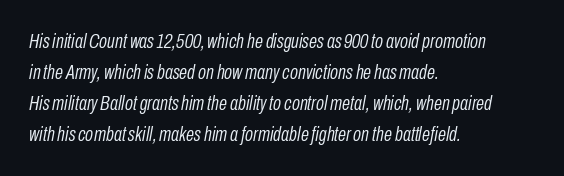
{"italic": "yes", "lean": "right", "slant_degrees": 10, "bold": "no", "underline": "no", "align": "left", "line_spacing": "normal", "line_spacing_ratio": 1.48, "letter_spacing": "normal", "letter_spacing_em": 0.0, "glyph_px": 21}
